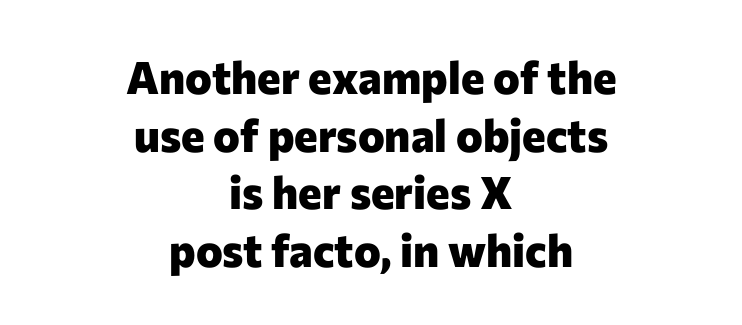
{"serif": "no", "italic": "no", "bold": "yes", "weight": "heavy", "width": "normal", "stroke_contrast": "low", "x_height": "medium", "monospaced": "no", "underline": "no", "align": "center", "line_spacing": "normal", "line_spacing_ratio": 1.28, "letter_spacing": "normal", "letter_spacing_em": 0.0, "glyph_px": 45}
